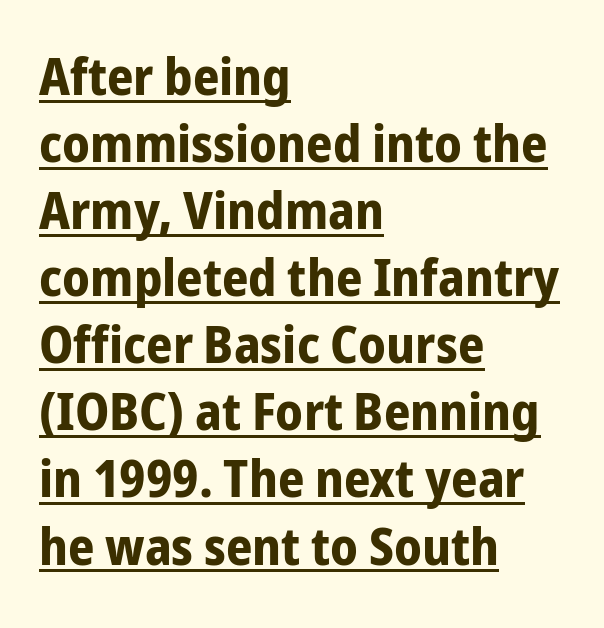
The rendering anchors every line to the left-hand side. Quick note: not italic, upright. A normal amount of white space separates one row of letters from the next. Students, observe the line beneath the letters — that is underlining. The letterforms sit shoulder to shoulder at normal distance.
